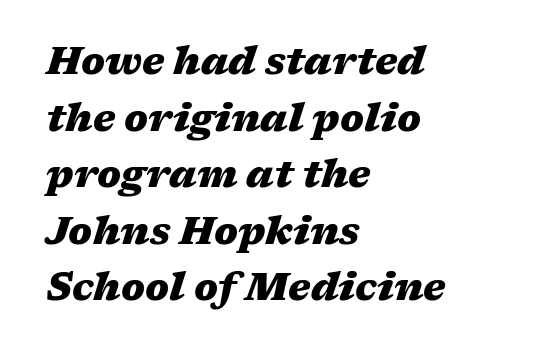
{"italic": "yes", "lean": "right", "slant_degrees": 17, "bold": "yes", "weight": "heavy", "width": "wide", "stroke_contrast": "medium", "x_height": "medium", "monospaced": "no", "underline": "no", "align": "left", "line_spacing": "normal", "line_spacing_ratio": 1.49, "letter_spacing": "normal", "letter_spacing_em": 0.0, "glyph_px": 38}
